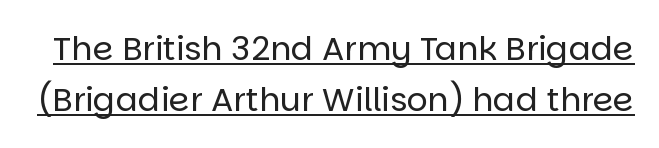
Q: Is the text bold? A: No.
Q: Is the text italic (slanted)? A: No, it is upright.
Q: Is the typeface a serif or a sans-serif typeface? A: Sans-serif.
Q: Is the text underlined? A: Yes.
Q: Is the spacing between letters normal or unusually wide? A: Normal.
Q: Is the spacing between lines tight, normal or loose? A: Normal.
Q: Width (condensed, normal, or wide)? A: Normal.
Q: Stroke contrast? A: Low.
Q: x-height? A: Large.
Q: Monospaced? A: No.
